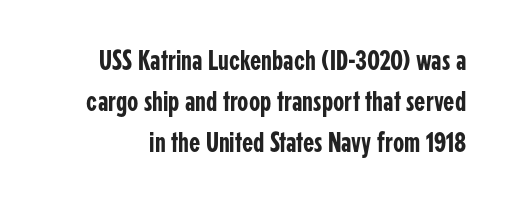
These lines keep a tight, regular rhythm from letter to letter. Nothing sits at the stroke ends, so this counts as sans-serif. Regarding leading, the lines here are spaced in the standard way. The lettering holds an erect, upright posture throughout.
